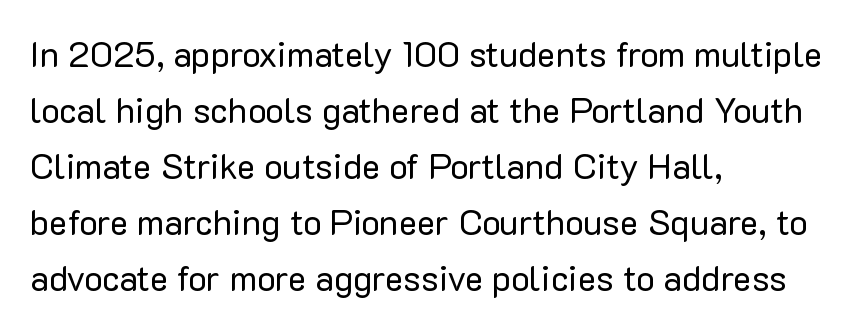
Q: Is the text bold? A: No.
Q: Is the text italic (slanted)? A: No, it is upright.
Q: Is the typeface a serif or a sans-serif typeface? A: Sans-serif.
Q: Is the text underlined? A: No.
Q: How is the paragraph aligned? A: Left-aligned.
Q: Is the spacing between letters normal or unusually wide? A: Normal.
Q: Is the spacing between lines tight, normal or loose? A: Normal.
Q: Width (condensed, normal, or wide)? A: Normal.
Q: Stroke contrast? A: Low.
Q: x-height? A: Medium.
Q: Monospaced? A: No.
